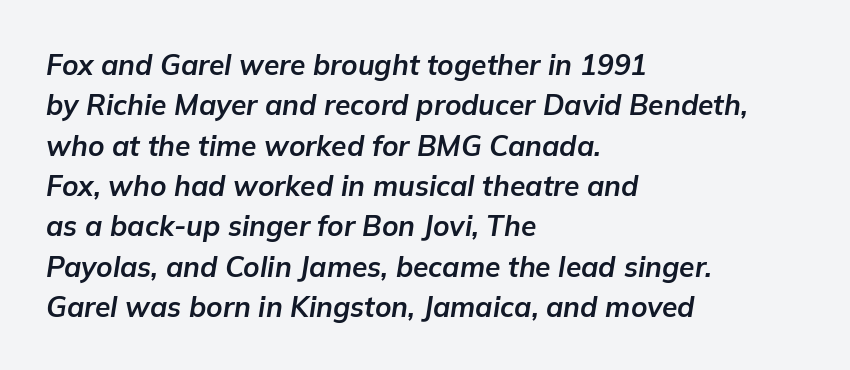
Q: Is the text bold? A: Yes.
Q: Is the text italic (slanted)? A: Yes, it leans right by about 9 degrees.
Q: Is the text underlined? A: No.
Q: How is the paragraph aligned? A: Left-aligned.
Q: Is the spacing between letters normal or unusually wide? A: Normal.
Q: Is the spacing between lines tight, normal or loose? A: Normal.
Q: Width (condensed, normal, or wide)? A: Normal.
Q: Stroke contrast? A: Low.
Q: x-height? A: Medium.
Q: Monospaced? A: No.
